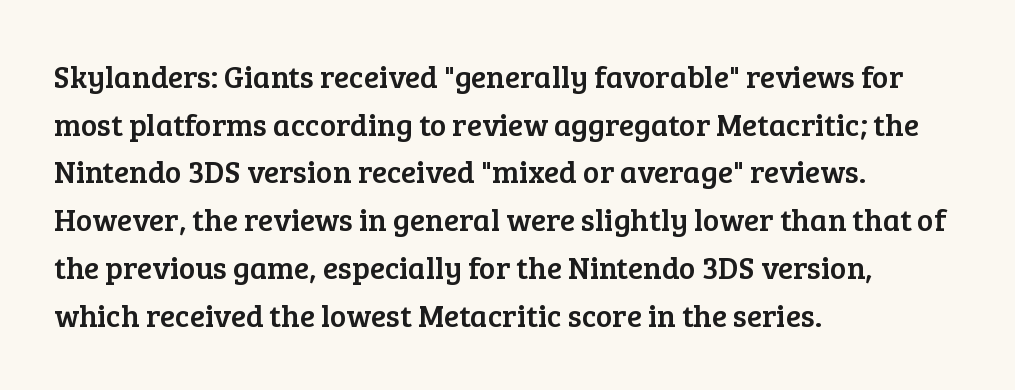
Q: Is the text italic (slanted)? A: No, it is upright.
Q: Is the typeface a serif or a sans-serif typeface? A: Serif.
Q: Is the text underlined? A: No.
Q: How is the paragraph aligned? A: Left-aligned.
Q: Is the spacing between letters normal or unusually wide? A: Normal.
Q: Is the spacing between lines tight, normal or loose? A: Normal.
Q: Width (condensed, normal, or wide)? A: Normal.
Q: Stroke contrast? A: Low.
Q: x-height? A: Medium.
Q: Monospaced? A: No.
